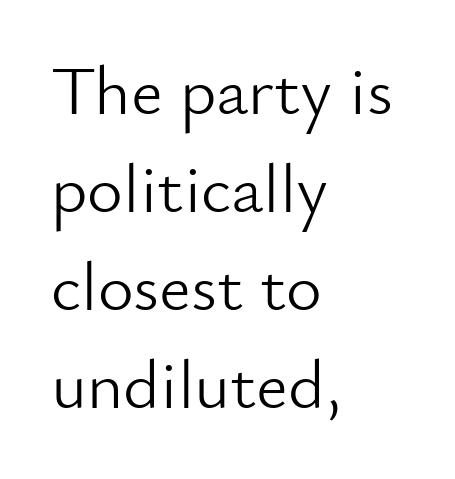
{"serif": "no", "italic": "no", "bold": "no", "weight": "light", "width": "normal", "stroke_contrast": "low", "x_height": "small", "monospaced": "no", "underline": "no", "align": "left", "line_spacing": "normal", "line_spacing_ratio": 1.42, "letter_spacing": "normal", "letter_spacing_em": 0.0, "glyph_px": 69}
